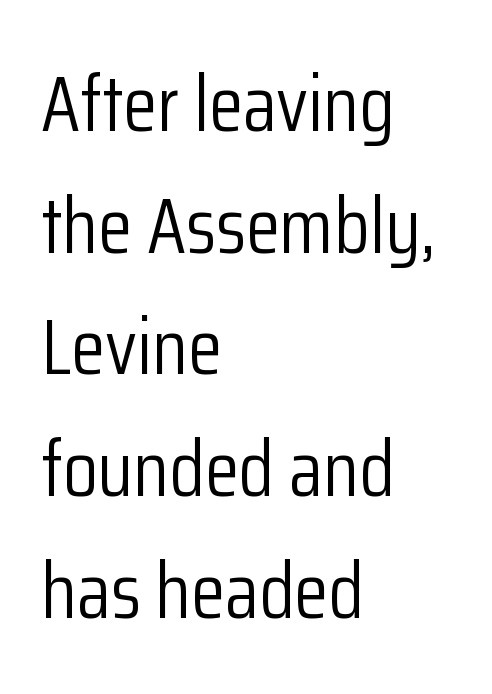
Q: Is the text bold? A: No.
Q: Is the text italic (slanted)? A: No, it is upright.
Q: Is the typeface a serif or a sans-serif typeface? A: Sans-serif.
Q: Is the text underlined? A: No.
Q: How is the paragraph aligned? A: Left-aligned.
Q: Is the spacing between letters normal or unusually wide? A: Normal.
Q: Is the spacing between lines tight, normal or loose? A: Normal.
Q: Width (condensed, normal, or wide)? A: Condensed.
Q: Stroke contrast? A: Low.
Q: x-height? A: Medium.
Q: Monospaced? A: No.
